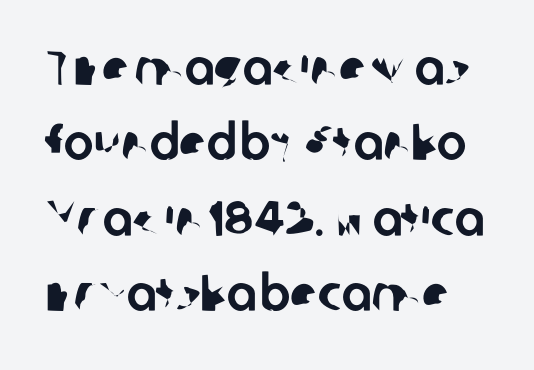
Q: Is the typeface a serif or a sans-serif typeface? A: Sans-serif.
Q: Is the text underlined? A: No.
Q: Is the spacing between letters normal or unusually wide? A: Normal.
Q: Is the spacing between lines tight, normal or loose? A: Normal.
Q: Width (condensed, normal, or wide)? A: Normal.
Q: Stroke contrast? A: Low.
Q: x-height? A: Medium.
Q: Monospaced? A: No.
